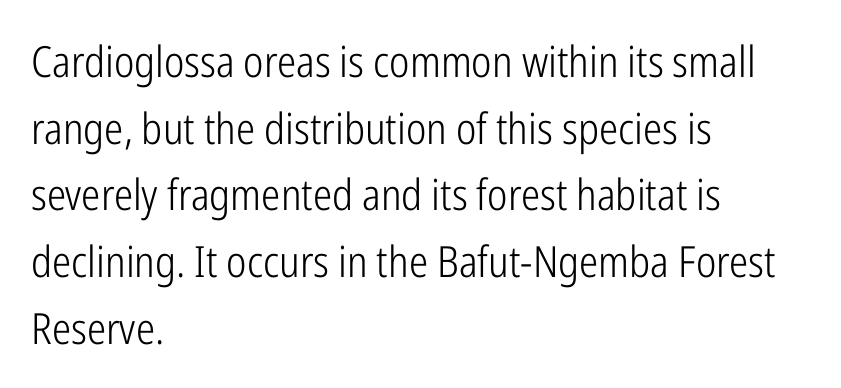
The passage shown is typeset with a sans-serif family. A normal amount of white space separates one row of letters from the next. The face used here is proportionally spaced, like ordinary book or web type. The font sits on the lighter half of the weight spectrum, regular included. Bare-footed words on every line.
